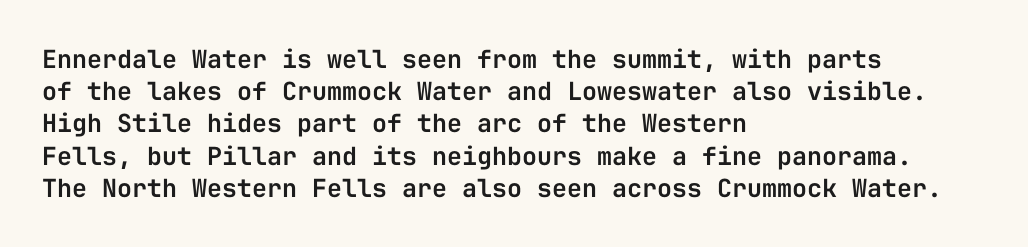
The image shows 25 px text type, upright; set left-aligned, normal line spacing (1.29x), normal letter spacing, not underlined.
